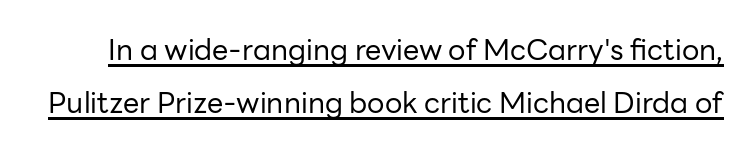
The image shows 29 px regular-weight sans-serif type, upright; set line spacing 1.82x, normal letter spacing, underlined; low stroke contrast and a medium x-height.
